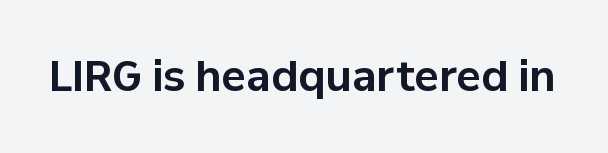
The image shows 41 px bold sans-serif type, upright; set normal letter spacing, not underlined; low stroke contrast and a medium x-height.
